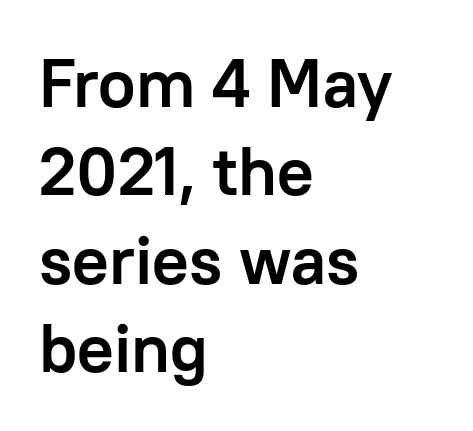
The image shows 68 px semibold sans-serif type, upright; set left-aligned, normal line spacing (1.3x), normal letter spacing, not underlined; low stroke contrast and a medium x-height.
